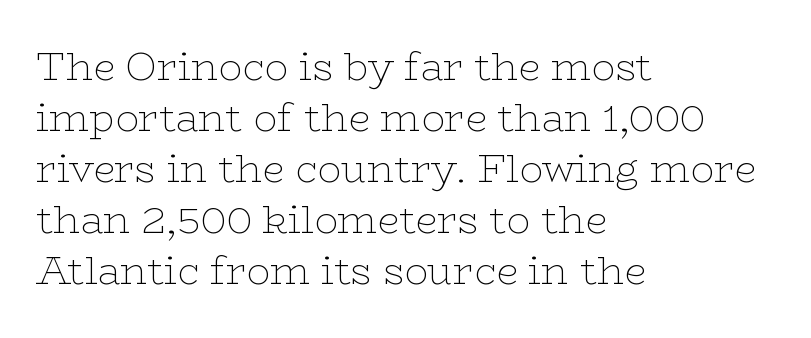
Q: Is the text bold? A: No.
Q: Is the text italic (slanted)? A: No, it is upright.
Q: Is the typeface a serif or a sans-serif typeface? A: Serif.
Q: Is the text underlined? A: No.
Q: How is the paragraph aligned? A: Left-aligned.
Q: Is the spacing between letters normal or unusually wide? A: Normal.
Q: Is the spacing between lines tight, normal or loose? A: Normal.
Q: Width (condensed, normal, or wide)? A: Wide.
Q: Stroke contrast? A: Low.
Q: x-height? A: Medium.
Q: Monospaced? A: No.
